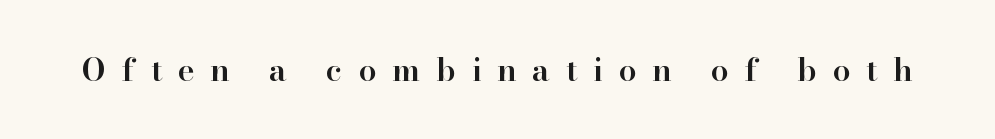
{"serif": "yes", "italic": "no", "bold": "semi", "weight": "semibold", "width": "normal", "stroke_contrast": "high", "x_height": "small", "monospaced": "no", "underline": "no", "letter_spacing": "wide", "letter_spacing_em": 0.49, "glyph_px": 32}
